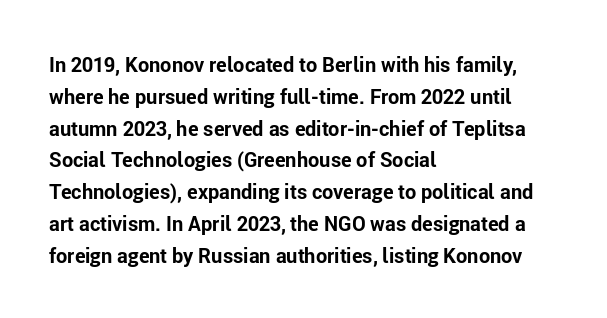
Upright lettering throughout. The foot of each line stays bare and open. Line spacing here is normal. The letters sit at their default tracking, neither squeezed nor spread. The setting favours the left margin, as ordinary paragraphs usually do. These words are printed bold, with thick strokes throughout.
